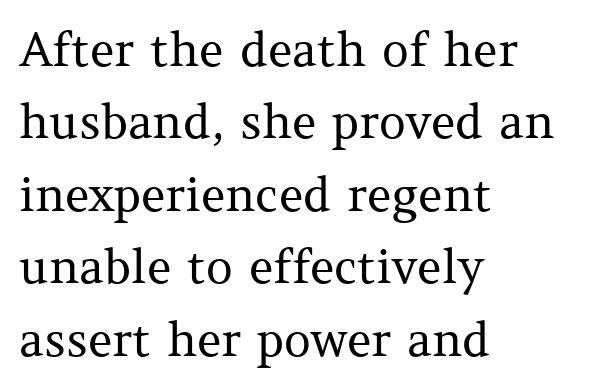
The image shows 47 px regular-weight serif type, upright; set left-aligned, normal line spacing (1.54x), normal letter spacing, not underlined; medium stroke contrast and a medium x-height.
